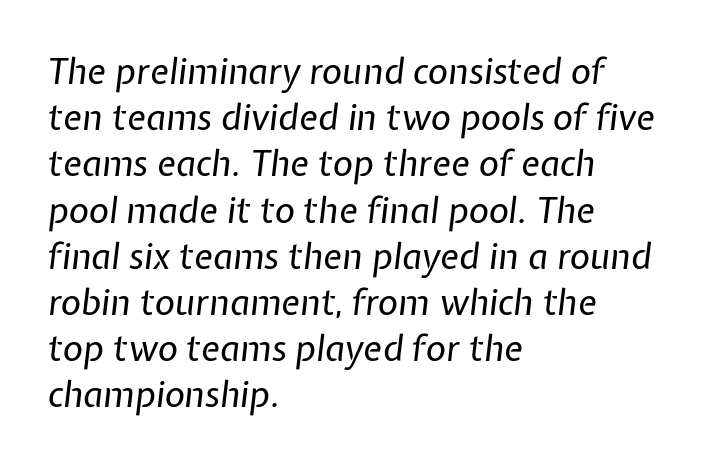
{"italic": "yes", "lean": "right", "slant_degrees": 7, "bold": "no", "weight": "regular", "width": "normal", "stroke_contrast": "low", "x_height": "medium", "monospaced": "no", "underline": "no", "align": "left", "line_spacing": "normal", "line_spacing_ratio": 1.32, "letter_spacing": "normal", "letter_spacing_em": 0.0, "glyph_px": 35}
